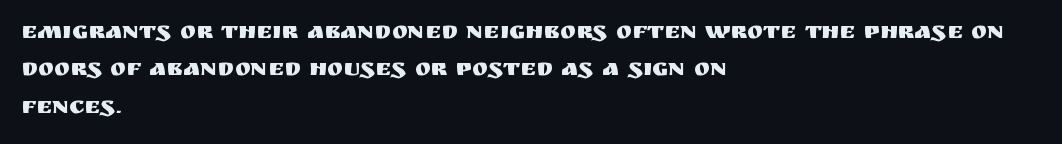
Quick note: interline space is typical. Ordinary non-slanted type is in use. The glyphs are unaccompanied by any horizontal stroke below them. The setting favours the left margin, as ordinary paragraphs usually do.
